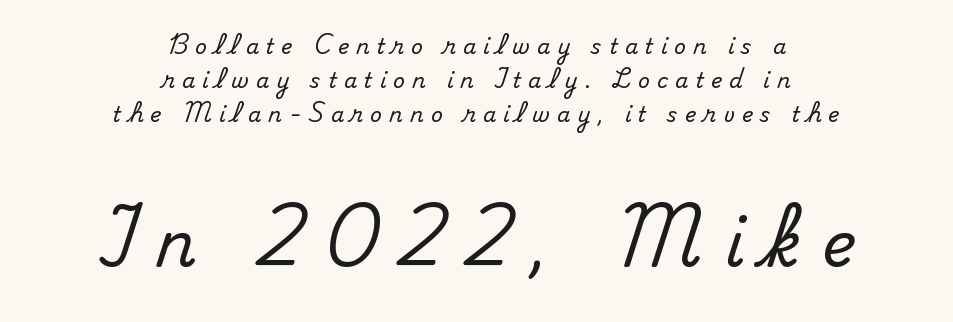
{"serif": "yes", "width": "normal", "stroke_contrast": "medium", "x_height": "small", "monospaced": "no", "underline": "no", "align": "center", "line_spacing": "normal", "line_spacing_ratio": 1.63, "letter_spacing": "wide", "letter_spacing_em": 0.34, "larger_block": "second", "size_ratio": 3.0, "glyph_px": 63}
